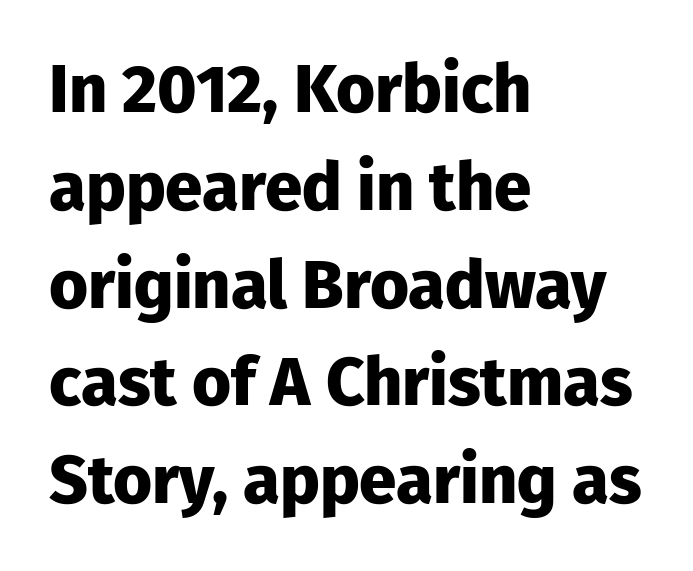
Q: Is the text bold? A: Yes.
Q: Is the text italic (slanted)? A: No, it is upright.
Q: Is the typeface a serif or a sans-serif typeface? A: Sans-serif.
Q: Is the text underlined? A: No.
Q: How is the paragraph aligned? A: Left-aligned.
Q: Is the spacing between letters normal or unusually wide? A: Normal.
Q: Is the spacing between lines tight, normal or loose? A: Normal.
Q: Width (condensed, normal, or wide)? A: Normal.
Q: Stroke contrast? A: Low.
Q: x-height? A: Medium.
Q: Monospaced? A: No.
